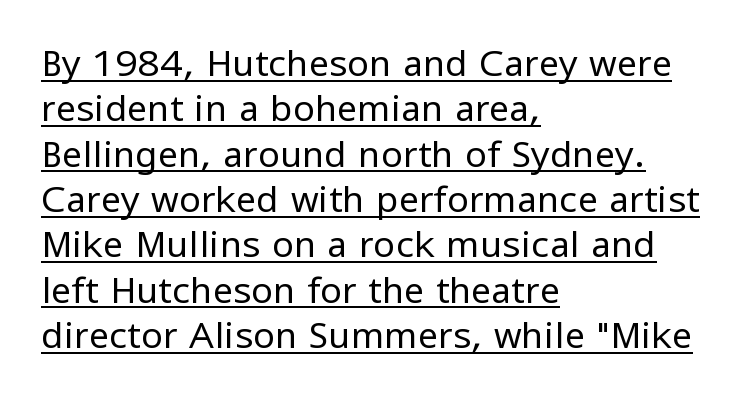
Q: Is the text bold? A: No.
Q: Is the text italic (slanted)? A: No, it is upright.
Q: Is the typeface a serif or a sans-serif typeface? A: Sans-serif.
Q: Is the text underlined? A: Yes.
Q: How is the paragraph aligned? A: Left-aligned.
Q: Is the spacing between letters normal or unusually wide? A: Normal.
Q: Is the spacing between lines tight, normal or loose? A: Normal.
Q: Width (condensed, normal, or wide)? A: Normal.
Q: Stroke contrast? A: Low.
Q: x-height? A: Medium.
Q: Monospaced? A: No.
